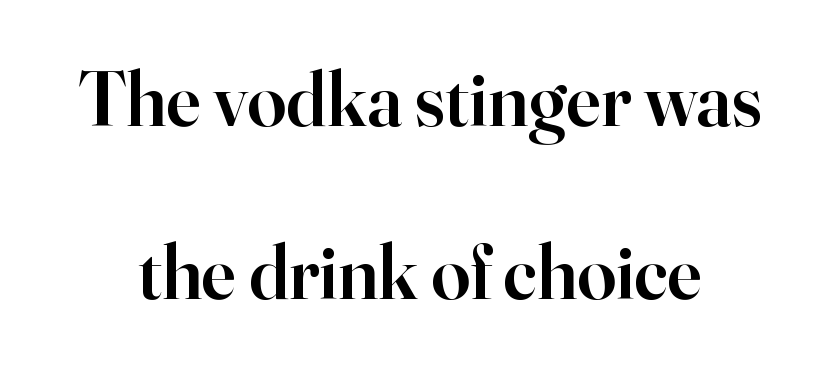
{"serif": "yes", "italic": "no", "bold": "semi", "weight": "semibold", "width": "normal", "stroke_contrast": "high", "x_height": "small", "monospaced": "no", "underline": "no", "align": "center", "line_spacing": "loose", "line_spacing_ratio": 2.22, "letter_spacing": "normal", "letter_spacing_em": 0.0, "glyph_px": 78}
